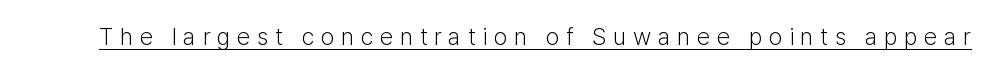
Q: Is the text bold? A: No.
Q: Is the text italic (slanted)? A: No, it is upright.
Q: Is the text underlined? A: Yes.
Q: Is the spacing between letters normal or unusually wide? A: Unusually wide.
